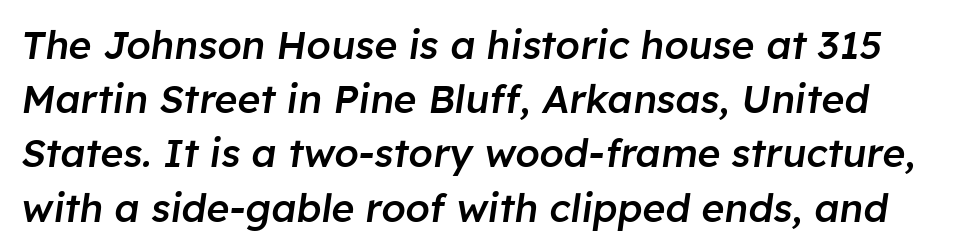
{"italic": "yes", "lean": "right", "slant_degrees": 8, "bold": "semi", "weight": "semibold", "width": "normal", "stroke_contrast": "low", "x_height": "medium", "monospaced": "no", "underline": "no", "line_spacing": "normal", "line_spacing_ratio": 1.39, "letter_spacing": "normal", "letter_spacing_em": 0.0, "glyph_px": 39}
